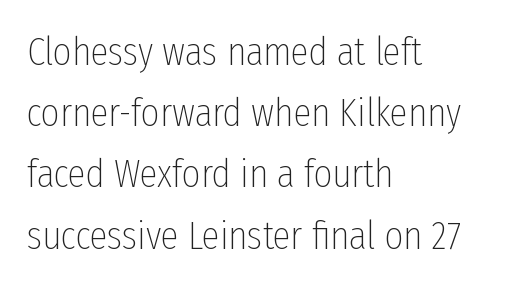
{"serif": "no", "italic": "no", "bold": "no", "weight": "thin", "width": "condensed", "stroke_contrast": "low", "x_height": "medium", "monospaced": "no", "underline": "no", "align": "left", "line_spacing": "normal", "line_spacing_ratio": 1.53, "letter_spacing": "normal", "letter_spacing_em": 0.0, "glyph_px": 40}
